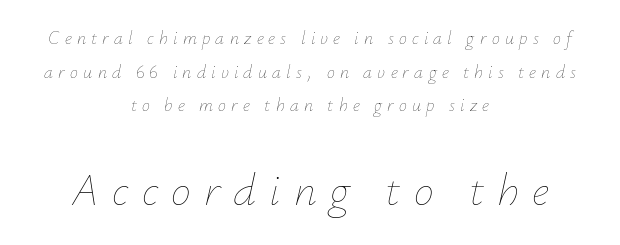
Do the characters align in a grid? No, the font is proportional. The face used here is rendered with a markedly widened letterfit. The lettering tilts uniformly, giving the passage an italic look. If you folded the block vertically in half, each line would mirror itself in length. A clean baseline with only descenders dipping below it. Think standard paragraph weight, or any step lighter than that.
